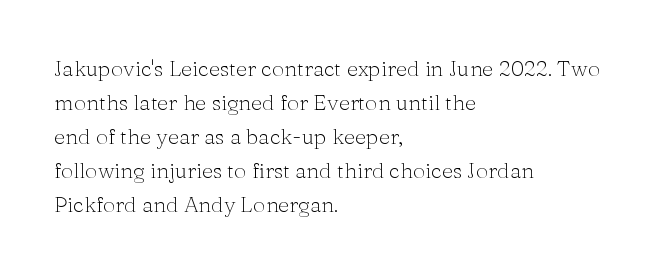
The image shows 22 px text type, upright; set left-aligned, normal line spacing (1.55x), normal letter spacing, not underlined.
